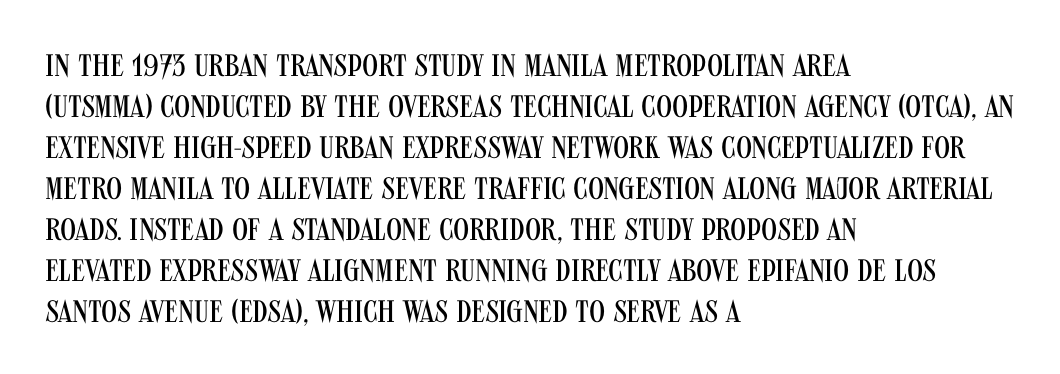
Ascenders rise straight up at ninety degrees. Is this a fixed-width face? No — the glyphs have proportional, varying widths. Serif or sans? Sans — the stroke terminals are bare. Type without underlining. No chunkiness to these letters — they're not bold. This sample keeps an unexceptional amount of space between lines.
